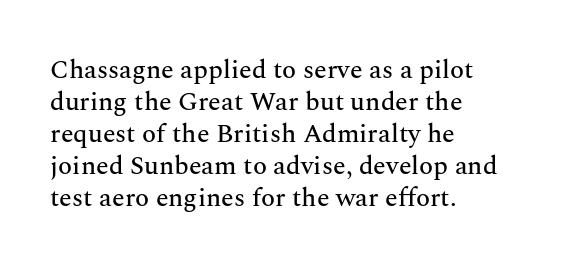
Standard letterfit; no display-style spreading of the glyphs. The string is rendered with underlining switched off. Compared with a centered layout, this one pins lines to the left instead. Vertical strokes here are truly vertical.
